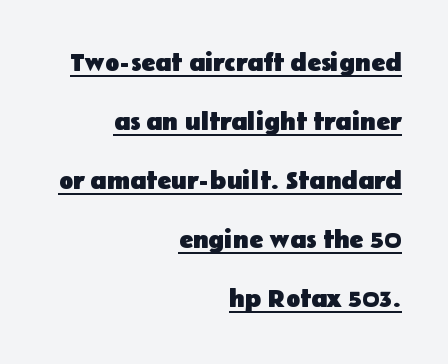
Q: Is the text bold? A: Yes.
Q: Is the text italic (slanted)? A: No, it is upright.
Q: Is the text underlined? A: Yes.
Q: How is the paragraph aligned? A: Right-aligned.
Q: Is the spacing between letters normal or unusually wide? A: Normal.
Q: Is the spacing between lines tight, normal or loose? A: Loose.
